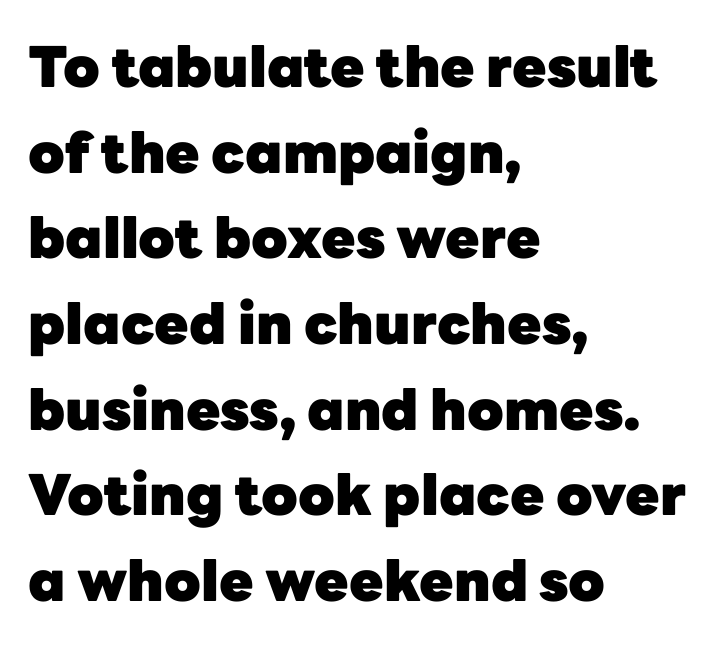
Q: Is the text bold? A: Yes.
Q: Is the text italic (slanted)? A: No, it is upright.
Q: Is the typeface a serif or a sans-serif typeface? A: Sans-serif.
Q: Is the text underlined? A: No.
Q: How is the paragraph aligned? A: Left-aligned.
Q: Is the spacing between letters normal or unusually wide? A: Normal.
Q: Is the spacing between lines tight, normal or loose? A: Normal.
Q: Width (condensed, normal, or wide)? A: Normal.
Q: Stroke contrast? A: Low.
Q: x-height? A: Medium.
Q: Monospaced? A: No.
